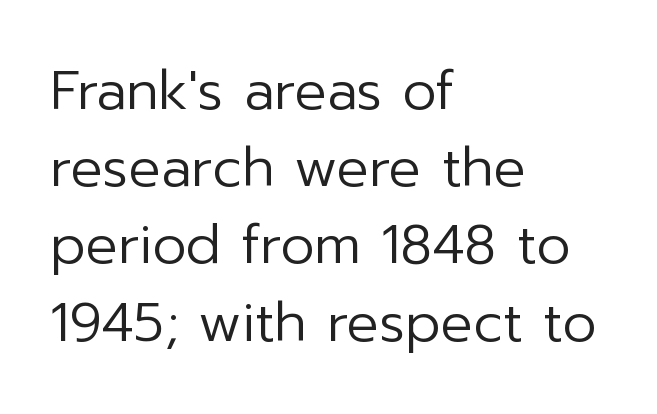
Left-aligned paragraph, ragged on the right. Nothing heavy about these letters — not bold at all. The designer left line spacing at the default. You could not count columns in this text — the font is proportionally spaced.
